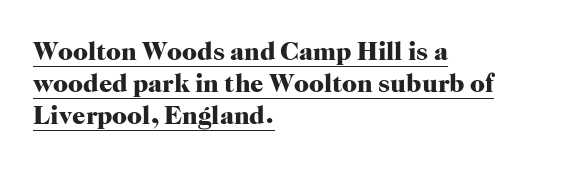
The words here are underlined. Italic: no, the glyphs are upright roman. Caption: multi-line text, flush left, ragged right. Notice how thick the strokes are: this is what a full bold looks like. Standard letterfit; no display-style spreading of the glyphs.
